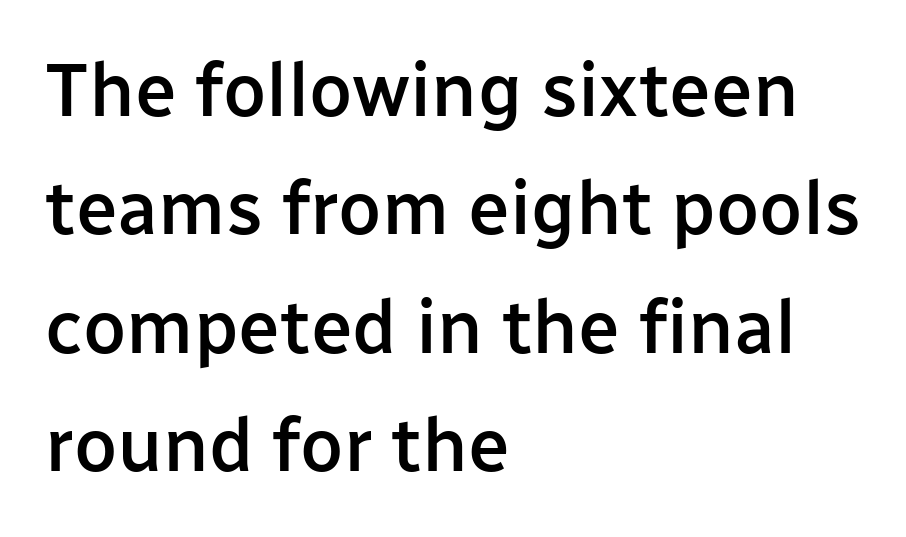
The image shows 75 px semibold sans-serif type, upright; set left-aligned, normal line spacing (1.58x), normal letter spacing, not underlined; low stroke contrast and a medium x-height.
